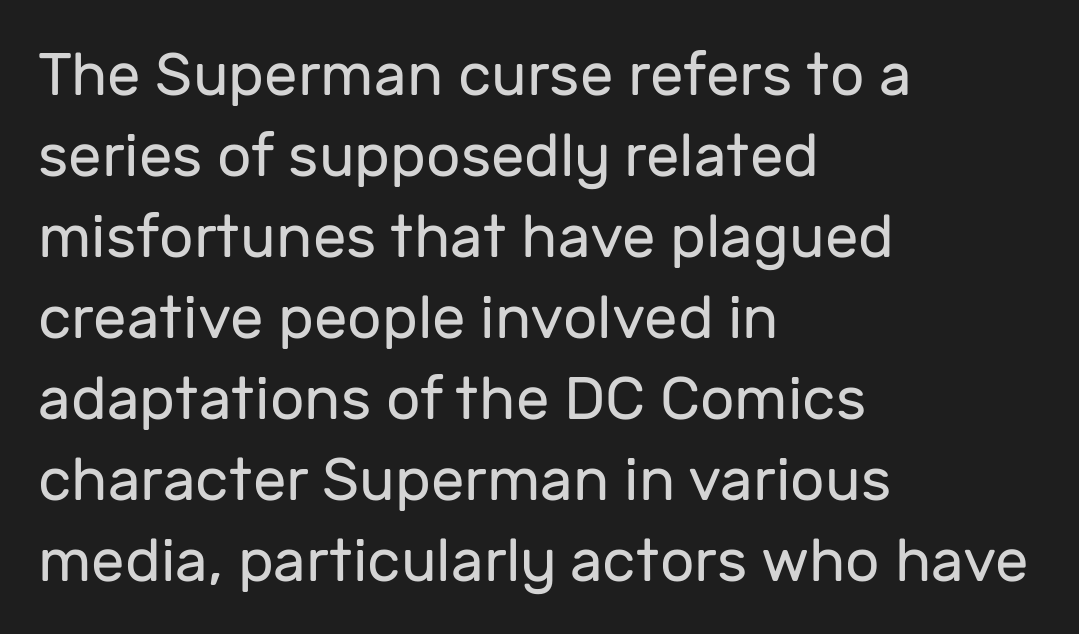
Each letter's strokes conclude bluntly, with no projecting serifs. Think standard paragraph weight, or any step lighter than that. Nobody drew a line under any word here. Standard letterfit; no display-style spreading of the glyphs. The rendering anchors every line to the left-hand side. This sample uses an upright cut, with every glyph sitting square on the baseline.
